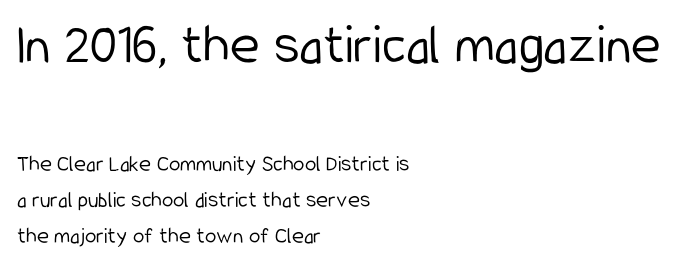
The image shows 57 px light, condensed sans-serif type, upright; set left-aligned, normal line spacing (1.57x), normal letter spacing, not underlined; the first (top) block is 2.48x larger; low stroke contrast and a medium x-height.
